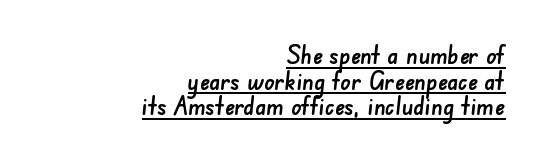
The image shows 26 px text type; set right-aligned, tight line spacing (0.99x), normal letter spacing, underlined.
